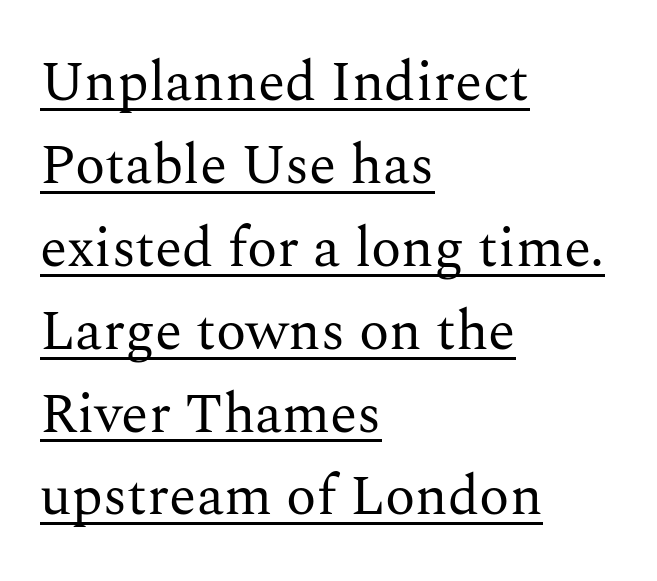
This sample keeps an unexceptional amount of space between lines. Are there feet on the stems? There are — it's a serif. Note the varied advance widths — an 'i' is clearly narrower than an 'm'. This rendering leaves character spacing at its baseline value. Left-aligned paragraph, ragged on the right. Upright lettering throughout.
